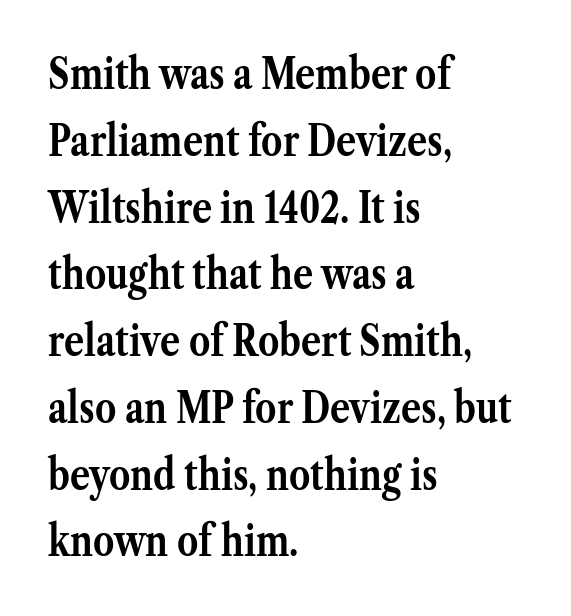
Q: Is the text bold? A: Yes.
Q: Is the text italic (slanted)? A: No, it is upright.
Q: Is the typeface a serif or a sans-serif typeface? A: Serif.
Q: Is the text underlined? A: No.
Q: How is the paragraph aligned? A: Left-aligned.
Q: Is the spacing between letters normal or unusually wide? A: Normal.
Q: Is the spacing between lines tight, normal or loose? A: Normal.
Q: Width (condensed, normal, or wide)? A: Normal.
Q: Stroke contrast? A: Medium.
Q: x-height? A: Medium.
Q: Monospaced? A: No.
